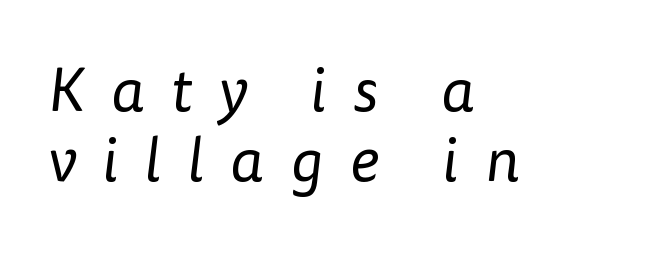
The area under the type is left untouched. Grotesque or geometric, the face here clearly has no serifs. The lines are packed closely together with very little leading. Notice how the passage keeps a crisp vertical edge on the left only.
